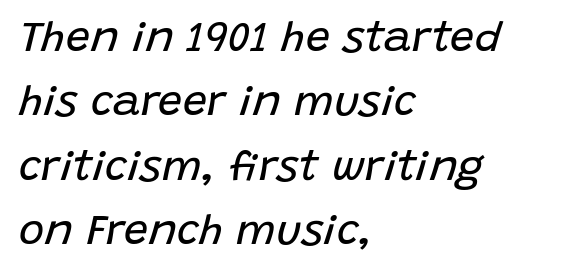
No extra tracking has been applied to these lines. This is not heavy type; no bold has been used. Plain, unruled lines of type. The axis of the letterforms is tilted away from vertical.
